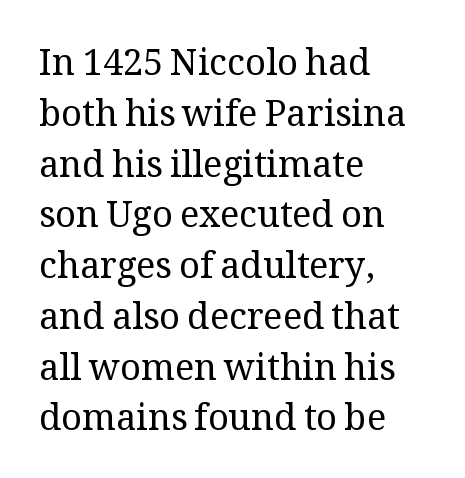
Q: Is the text bold? A: No.
Q: Is the text italic (slanted)? A: No, it is upright.
Q: Is the typeface a serif or a sans-serif typeface? A: Serif.
Q: Is the text underlined? A: No.
Q: How is the paragraph aligned? A: Left-aligned.
Q: Is the spacing between letters normal or unusually wide? A: Normal.
Q: Is the spacing between lines tight, normal or loose? A: Normal.
Q: Width (condensed, normal, or wide)? A: Normal.
Q: Stroke contrast? A: Medium.
Q: x-height? A: Medium.
Q: Monospaced? A: No.
